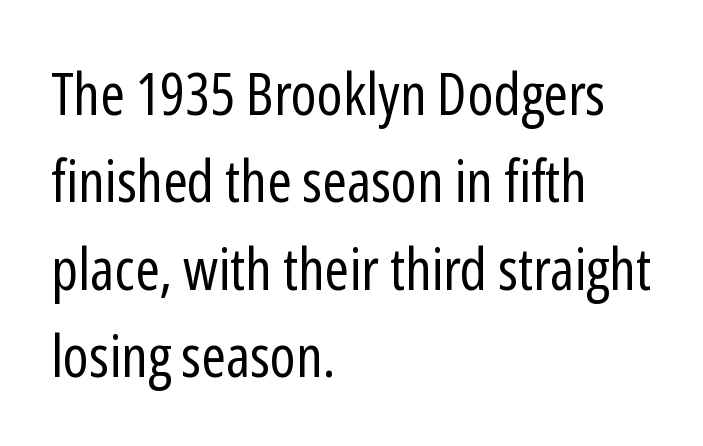
{"serif": "no", "italic": "no", "bold": "no", "weight": "regular", "width": "condensed", "stroke_contrast": "low", "x_height": "medium", "monospaced": "no", "underline": "no", "align": "left", "line_spacing": "normal", "line_spacing_ratio": 1.48, "letter_spacing": "normal", "letter_spacing_em": 0.0, "glyph_px": 59}
